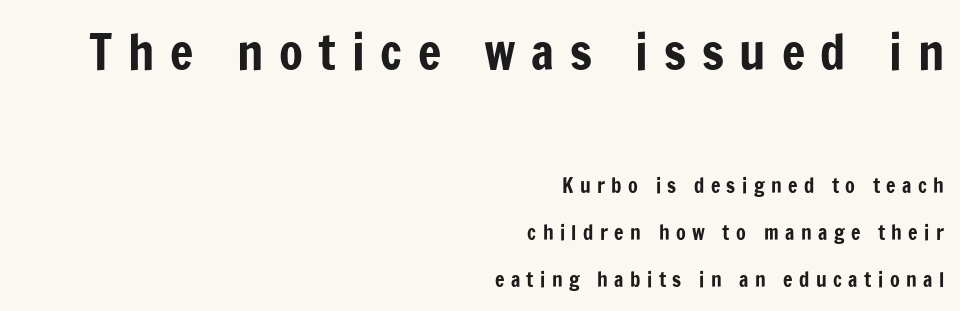
Caption: expanded tracking, letters set apart. Each new line begins a long way beneath the previous one. These lines were composed using upright roman letters. Decoration check: the copy has no underline. Note the varied advance widths — an 'i' is clearly narrower than an 'm'.
